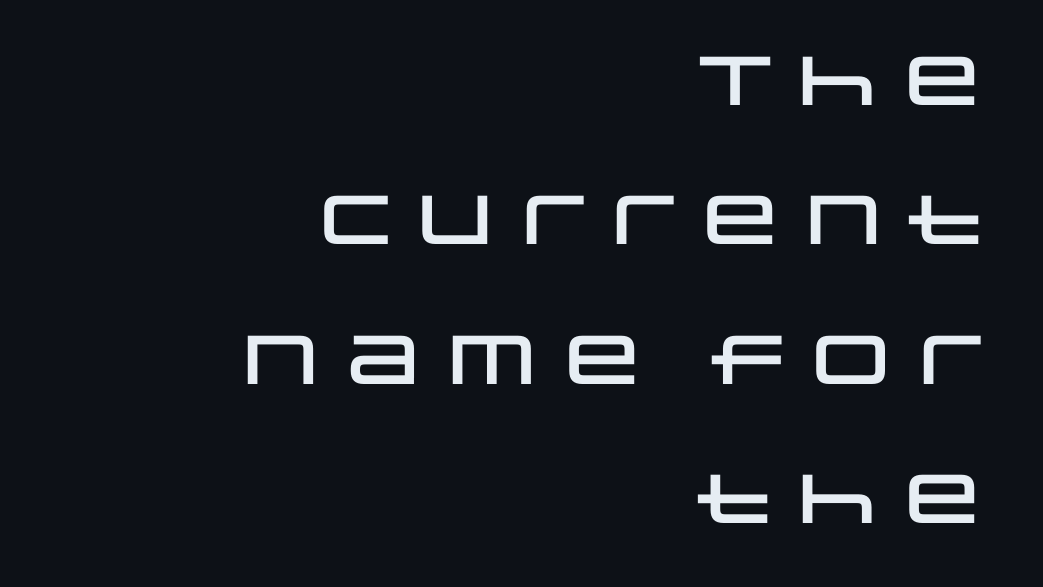
{"serif": "no", "italic": "no", "width": "wide", "stroke_contrast": "low", "x_height": "large", "monospaced": "no", "underline": "no", "align": "right", "line_spacing": "loose", "line_spacing_ratio": 2.02, "letter_spacing": "normal", "letter_spacing_em": 0.0, "glyph_px": 69}
